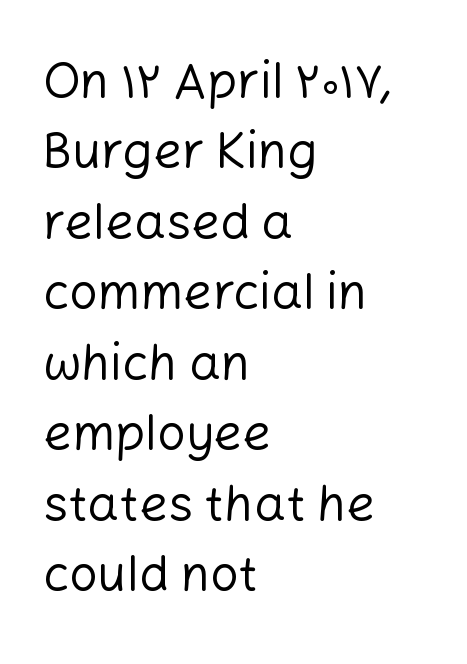
{"serif": "no", "italic": "no", "bold": "no", "weight": "regular", "width": "normal", "stroke_contrast": "low", "x_height": "medium", "monospaced": "no", "underline": "no", "align": "left", "line_spacing": "normal", "line_spacing_ratio": 1.41, "letter_spacing": "normal", "letter_spacing_em": 0.0, "glyph_px": 50}
